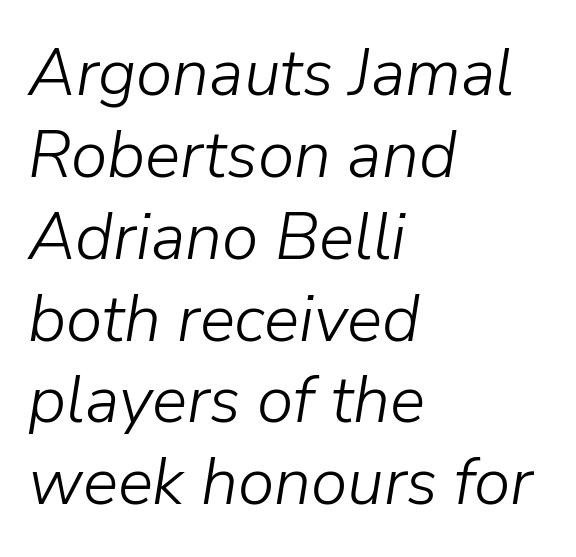
The image shows 66 px light type, italic (leaning right); set left-aligned, line spacing 1.24x, normal letter spacing, not underlined; low stroke contrast and a medium x-height.
